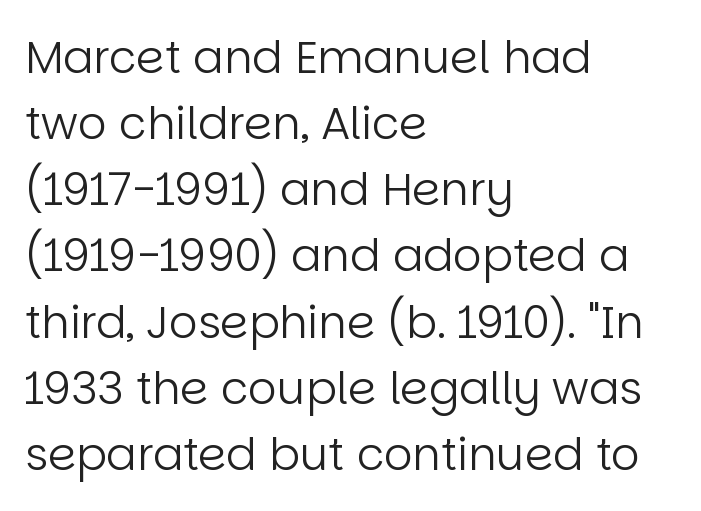
The image shows 45 px regular-weight sans-serif type, upright; set left-aligned, normal line spacing (1.47x), normal letter spacing, not underlined; low stroke contrast and a large x-height.
